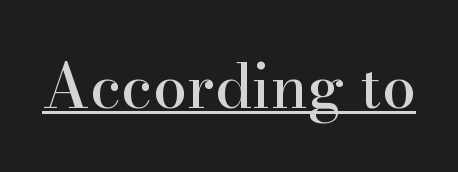
You can see a thin bar hugging the bottom of the glyphs. Between one letter and the next there's only the usual sliver of space. The rendering uses natural spacing where letterforms have individual widths. Notice how the stems are strictly vertical — no italics here.
